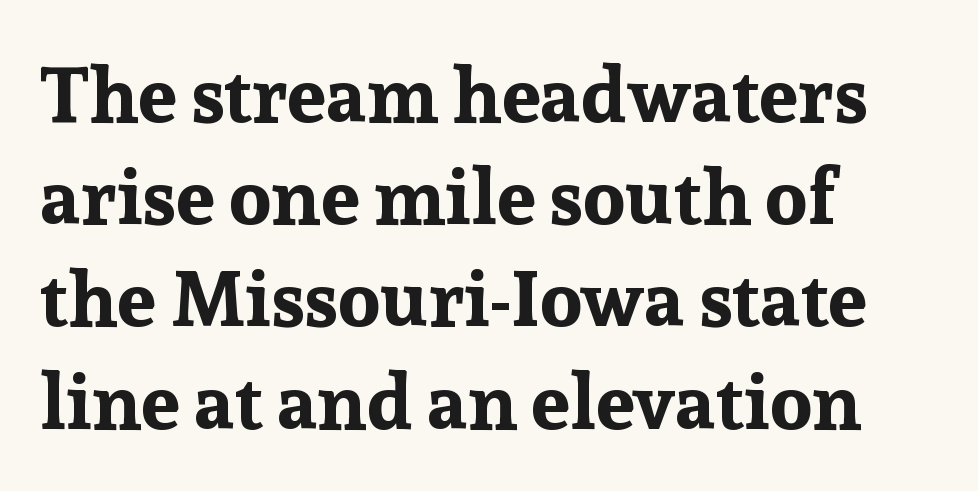
Q: Is the text bold? A: Yes.
Q: Is the text italic (slanted)? A: No, it is upright.
Q: Is the typeface a serif or a sans-serif typeface? A: Serif.
Q: Is the text underlined? A: No.
Q: How is the paragraph aligned? A: Left-aligned.
Q: Is the spacing between letters normal or unusually wide? A: Normal.
Q: Is the spacing between lines tight, normal or loose? A: Normal.
Q: Width (condensed, normal, or wide)? A: Normal.
Q: Stroke contrast? A: Low.
Q: x-height? A: Medium.
Q: Monospaced? A: No.
